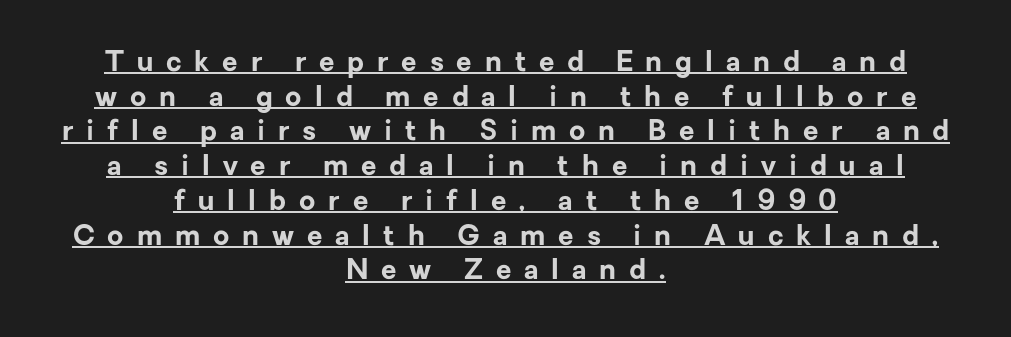
Chunky letters — that's bold for sure. Is there an underline? Yes — a line sits under the letters. These lines are centered, leaving both edges ragged. There is plenty of visible air inserted between adjacent glyphs. No italicization has been applied; the sample stays upright.
